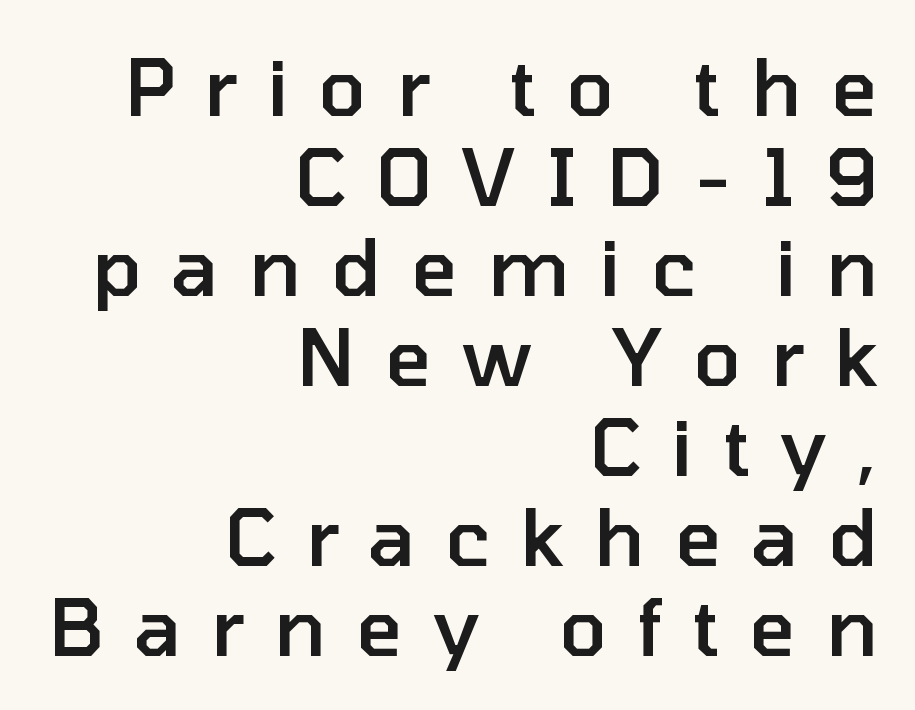
Q: Is the text bold? A: Semi-bold.
Q: Is the text italic (slanted)? A: No, it is upright.
Q: Is the typeface a serif or a sans-serif typeface? A: Sans-serif.
Q: Is the text underlined? A: No.
Q: How is the paragraph aligned? A: Right-aligned.
Q: Is the spacing between letters normal or unusually wide? A: Unusually wide.
Q: Is the spacing between lines tight, normal or loose? A: Tight.
Q: Width (condensed, normal, or wide)? A: Normal.
Q: Stroke contrast? A: Low.
Q: x-height? A: Medium.
Q: Monospaced? A: No.
